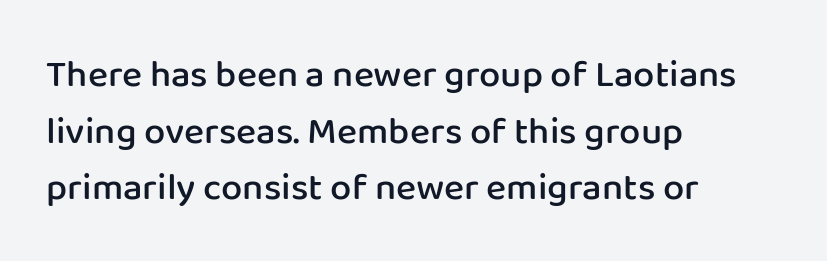
Q: Is the text bold? A: Semi-bold.
Q: Is the text italic (slanted)? A: No, it is upright.
Q: Is the typeface a serif or a sans-serif typeface? A: Sans-serif.
Q: Is the text underlined? A: No.
Q: How is the paragraph aligned? A: Left-aligned.
Q: Is the spacing between letters normal or unusually wide? A: Normal.
Q: Is the spacing between lines tight, normal or loose? A: Normal.
Q: Width (condensed, normal, or wide)? A: Normal.
Q: Stroke contrast? A: Low.
Q: x-height? A: Medium.
Q: Monospaced? A: No.
